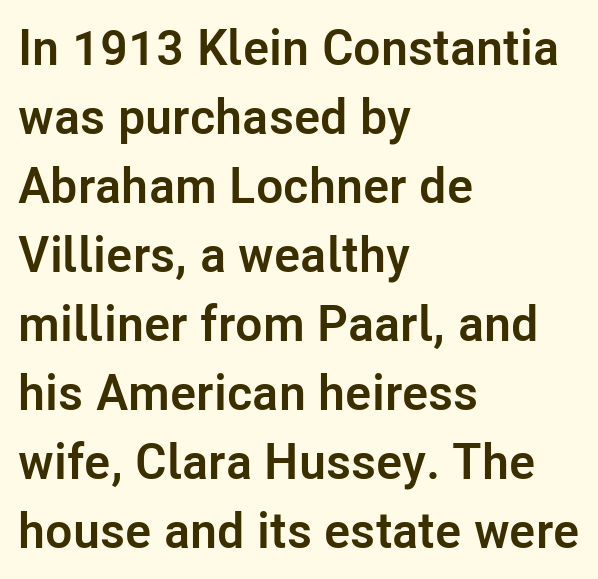
{"serif": "no", "italic": "no", "bold": "yes", "weight": "semibold", "width": "normal", "stroke_contrast": "low", "x_height": "medium", "monospaced": "no", "underline": "no", "align": "left", "line_spacing": "normal", "line_spacing_ratio": 1.38, "letter_spacing": "normal", "letter_spacing_em": 0.0, "glyph_px": 50}
